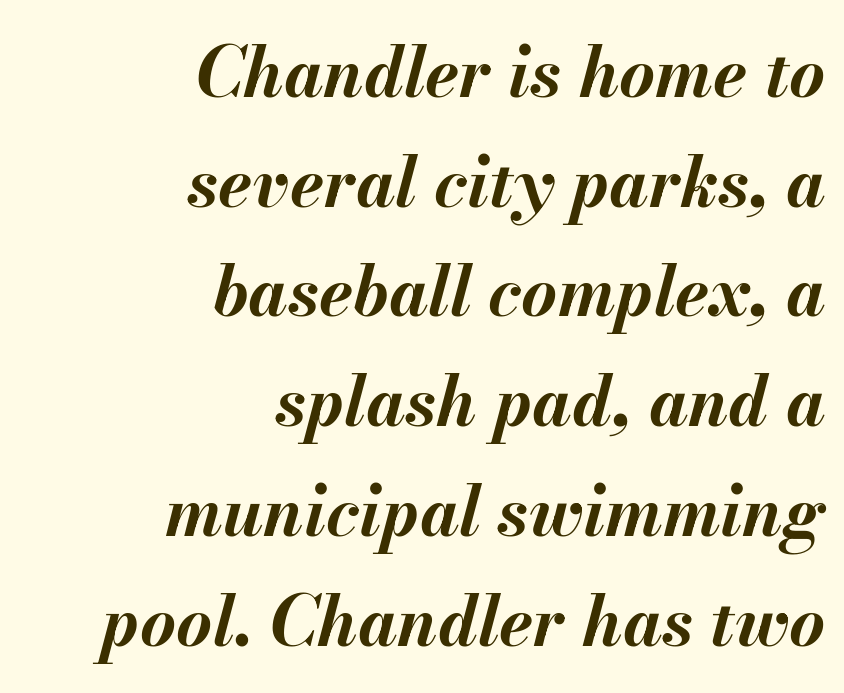
Q: Is the text bold? A: Yes.
Q: Is the text italic (slanted)? A: Yes, it leans right by about 13 degrees.
Q: Is the text underlined? A: No.
Q: How is the paragraph aligned? A: Right-aligned.
Q: Is the spacing between letters normal or unusually wide? A: Normal.
Q: Is the spacing between lines tight, normal or loose? A: Normal.
Q: Width (condensed, normal, or wide)? A: Normal.
Q: Stroke contrast? A: Medium.
Q: x-height? A: Small.
Q: Monospaced? A: No.
